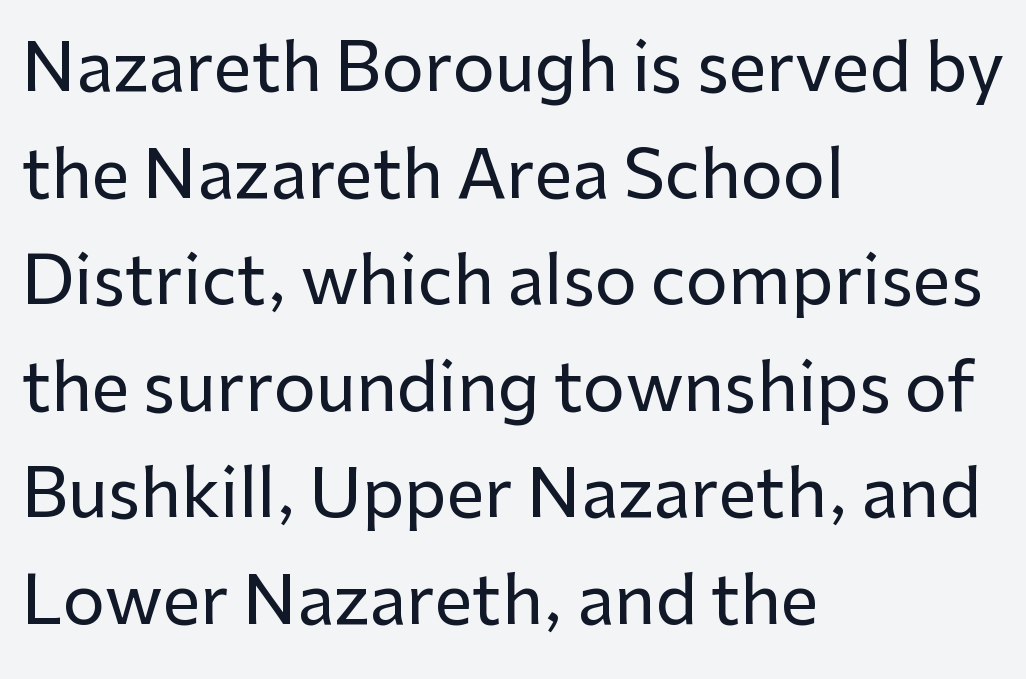
Rows of type keep a routine distance in the vertical direction. Ascenders rise straight up at ninety degrees. Only glyphs here, with clear space below each row. Words appear dense and cohesive because spacing is normal. Here the designer chose a conventional face with non-uniform glyph widths.
